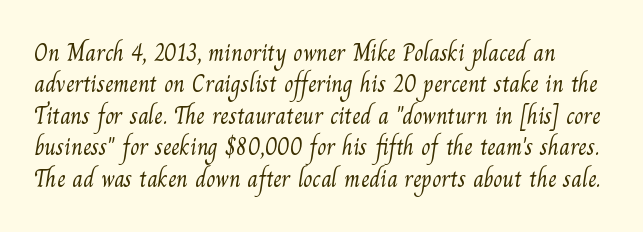
The image shows 24 px text type; set normal line spacing (1.31x), normal letter spacing, not underlined.
